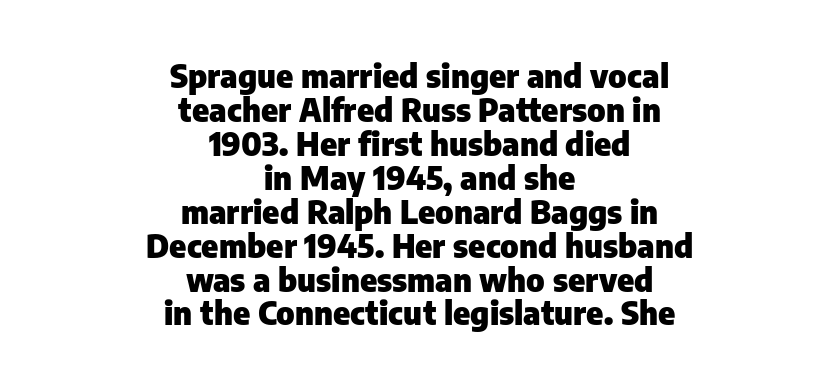
The image shows 32 px heavy sans-serif type, upright; set centered, tight line spacing (1.06x), normal letter spacing, not underlined; low stroke contrast and a medium x-height.
